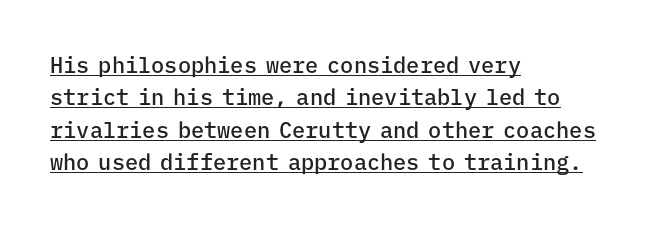
Compared with typical body copy, the letter spacing here is the same. Stroke thickness is moderately raised; the sample reads as semibold. A typesetter would call this leading conventional body-copy spacing. Ordinary non-slanted type is in use. The text block is weighted toward the left margin, trailing off unevenly rightward.
